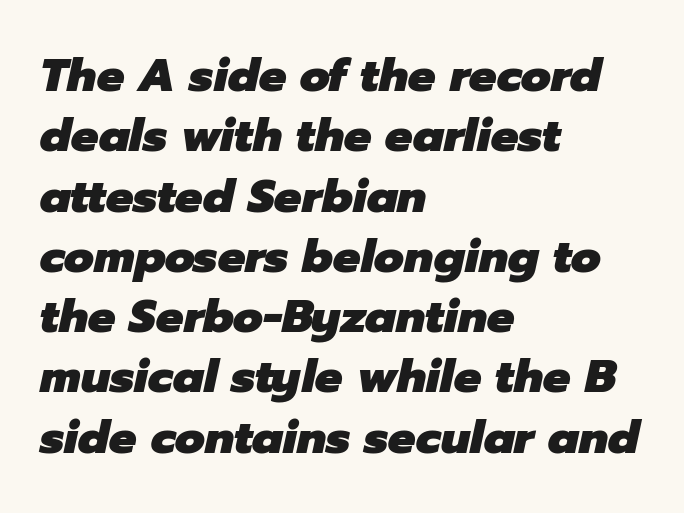
The image shows 46 px heavy type, italic (leaning right); set left-aligned, normal line spacing (1.31x), normal letter spacing, not underlined; low stroke contrast and a medium x-height.
